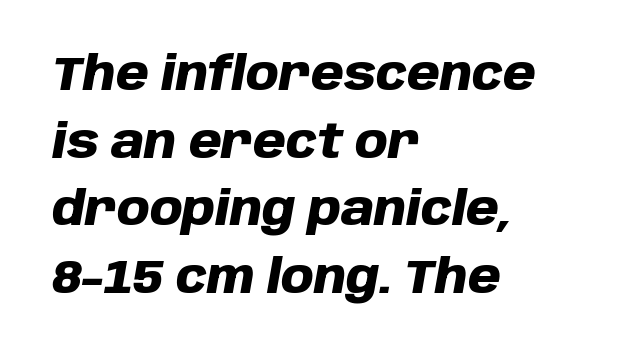
What stands out about the letter spacing? Nothing — it is the standard amount. This sample is left-justified, so line endings fall wherever the words run out. This sample has the flowing, uneven cadence of proportional lettering. The glyphs are unaccompanied by any horizontal stroke below them.
